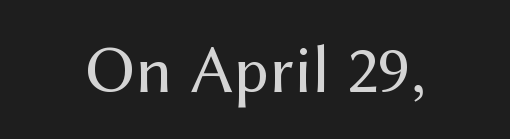
Q: Is the text bold? A: No.
Q: Is the text italic (slanted)? A: No, it is upright.
Q: Is the typeface a serif or a sans-serif typeface? A: Sans-serif.
Q: Is the text underlined? A: No.
Q: Is the spacing between letters normal or unusually wide? A: Normal.
Q: Width (condensed, normal, or wide)? A: Normal.
Q: Stroke contrast? A: Medium.
Q: x-height? A: Medium.
Q: Monospaced? A: No.
